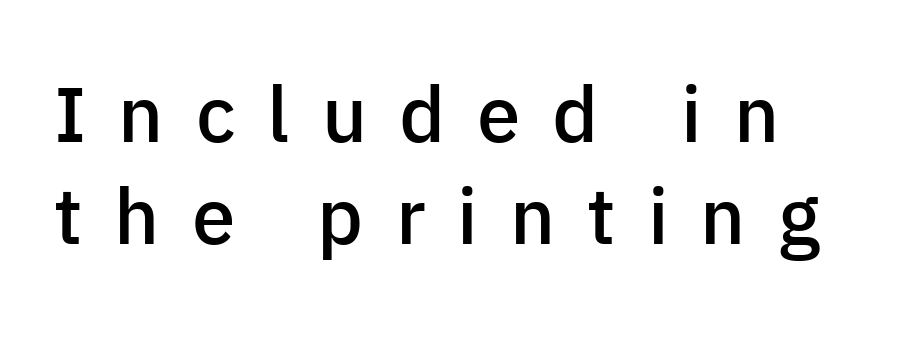
Successive baselines arrive at the customary interval. The line texture is sparse and dotted thanks to wide tracking. The passage shown is typeset with a sans-serif family. These lines were composed using upright roman letters.
